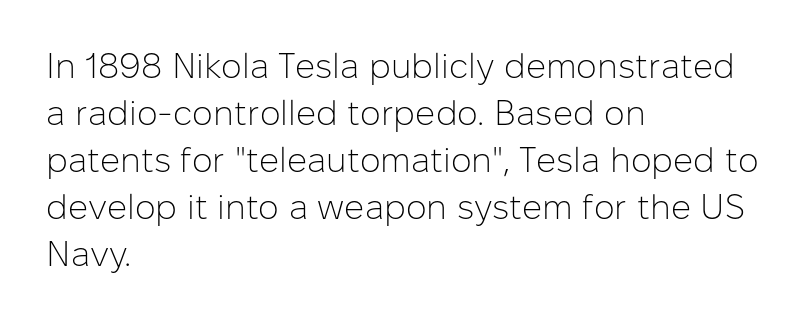
Honestly, the letter spacing is just normal — you wouldn't notice it. These lines are rendered in a variable-pitch font. Counters stay open thanks to moderate or lighter strokes. Plain, unruled lines of type.
